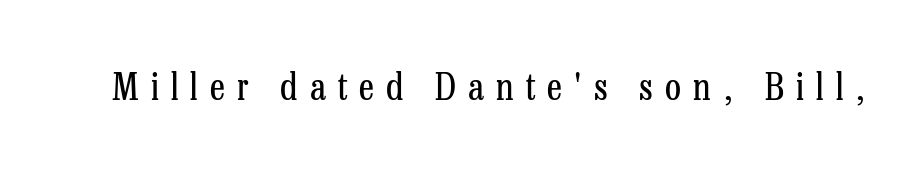
The passage shown is not bold in any degree. Do the characters align in a grid? No, the font is proportional. When letters stand straight like this, we call the style roman or upright. Only glyphs here, with clear space below each row. Serifs: yes, visible at the terminals of the letterforms.
